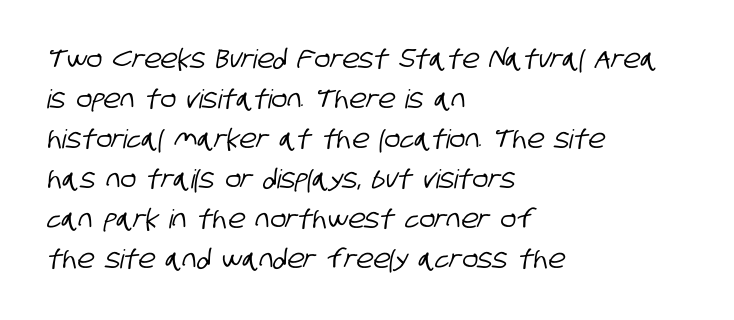
Descender tails drop into unmarked territory. Leading matches the norm, producing a regular column. Here the glyphs are tracked normally, forming tight word shapes. In CSS terms this would be text-align: left.
